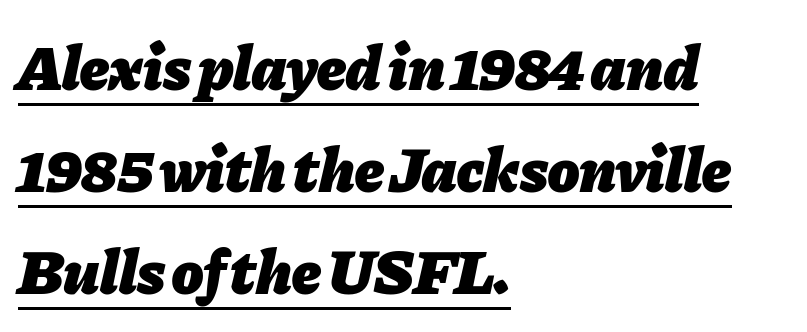
The image shows 64 px heavy type, italic (leaning right); set left-aligned, normal line spacing (1.59x), normal letter spacing, underlined; low stroke contrast and a medium x-height.
